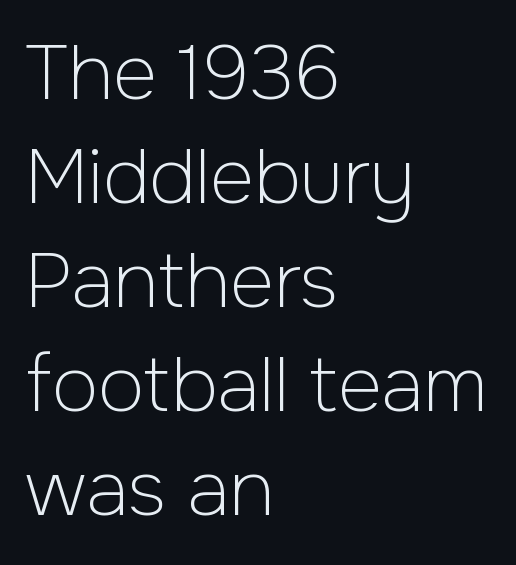
{"serif": "no", "italic": "no", "bold": "no", "weight": "light", "width": "normal", "stroke_contrast": "low", "x_height": "medium", "monospaced": "no", "underline": "no", "align": "left", "line_spacing": "normal", "line_spacing_ratio": 1.37, "letter_spacing": "normal", "letter_spacing_em": 0.0, "glyph_px": 76}
